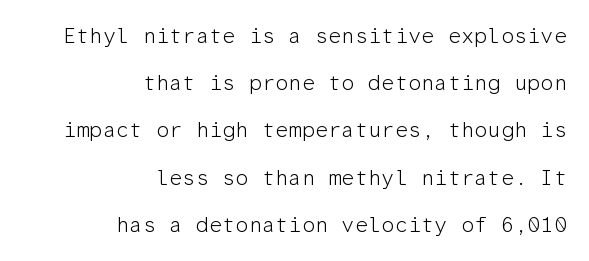
Q: Is the text bold? A: No.
Q: Is the text italic (slanted)? A: No, it is upright.
Q: Is the text underlined? A: No.
Q: How is the paragraph aligned? A: Right-aligned.
Q: Is the spacing between letters normal or unusually wide? A: Normal.
Q: Is the spacing between lines tight, normal or loose? A: Loose.
